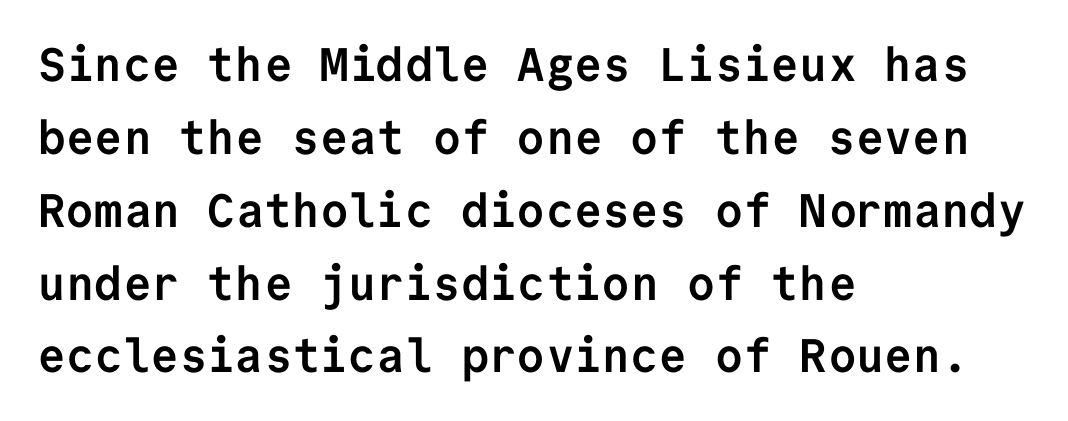
{"serif": "no", "italic": "no", "bold": "yes", "weight": "semibold", "width": "normal", "stroke_contrast": "low", "x_height": "medium", "monospaced": "yes", "underline": "no", "align": "left", "line_spacing": "normal", "line_spacing_ratio": 1.55, "letter_spacing": "normal", "letter_spacing_em": 0.0, "glyph_px": 47}
